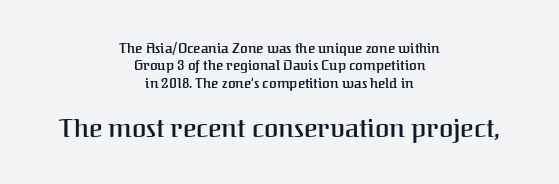
Underline: absent. The passage shown begins with its smaller block and ends with its larger one. Glyph-to-glyph distance matches everyday printed text. Caption: semibold face, moderately heavy strokes. Italic? Not at all — the glyphs are vertical.
